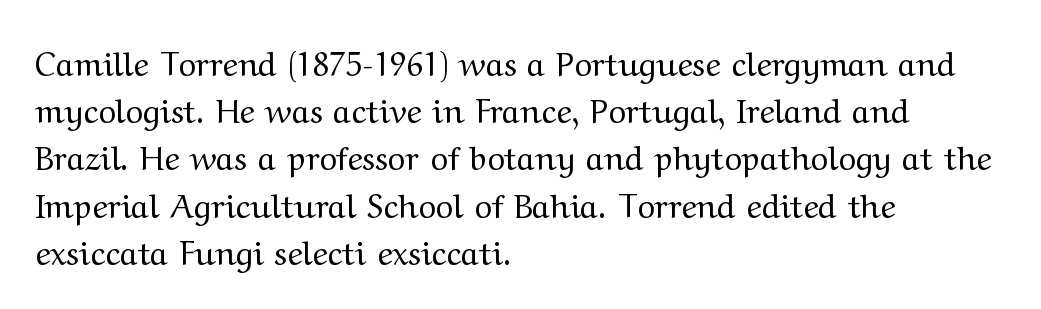
{"serif": "yes", "italic": "no", "bold": "no", "weight": "regular", "width": "wide", "stroke_contrast": "medium", "x_height": "medium", "monospaced": "no", "underline": "no", "align": "left", "line_spacing": "normal", "line_spacing_ratio": 1.43, "letter_spacing": "normal", "letter_spacing_em": 0.0, "glyph_px": 33}
